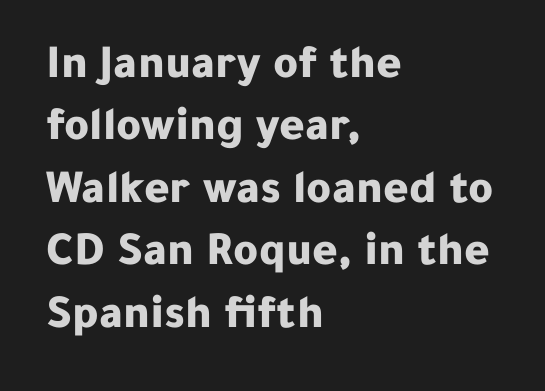
The image shows 48 px bold sans-serif type, upright; set left-aligned, normal line spacing (1.3x), normal letter spacing, not underlined; low stroke contrast and a medium x-height.
